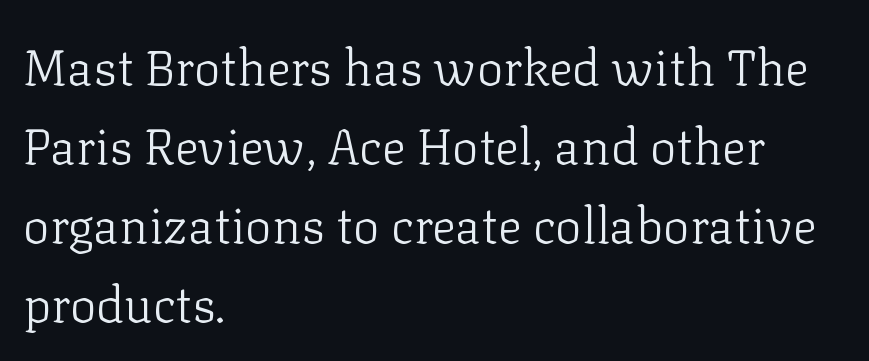
{"serif": "yes", "italic": "no", "bold": "no", "weight": "light", "width": "normal", "stroke_contrast": "low", "x_height": "medium", "monospaced": "no", "underline": "no", "align": "left", "line_spacing": "normal", "line_spacing_ratio": 1.58, "letter_spacing": "normal", "letter_spacing_em": 0.0, "glyph_px": 50}
